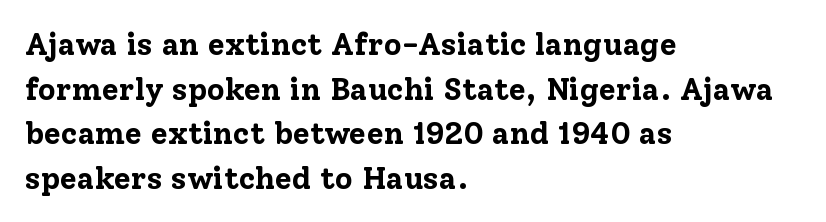
{"serif": "yes", "italic": "no", "bold": "yes", "weight": "bold", "width": "normal", "stroke_contrast": "low", "x_height": "medium", "monospaced": "no", "underline": "no", "align": "left", "line_spacing": "normal", "line_spacing_ratio": 1.44, "letter_spacing": "normal", "letter_spacing_em": 0.0, "glyph_px": 31}
